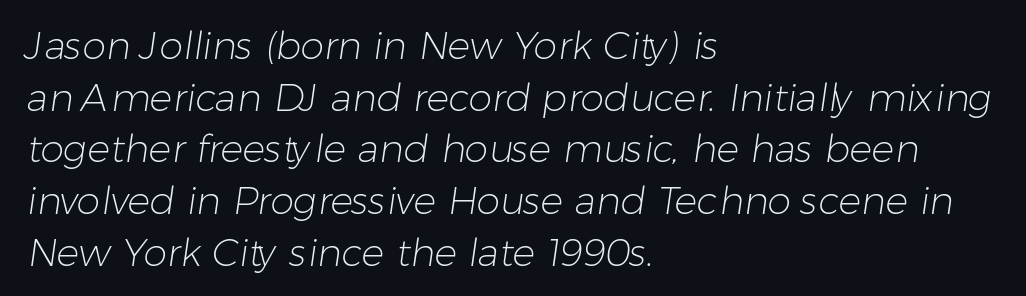
A typesetter would call this zero additional tracking. Any mark beneath the type? The region is blank. Varying glyph widths throughout — classic text-font behaviour. If you measured baseline to baseline, you'd find a middling distance.
